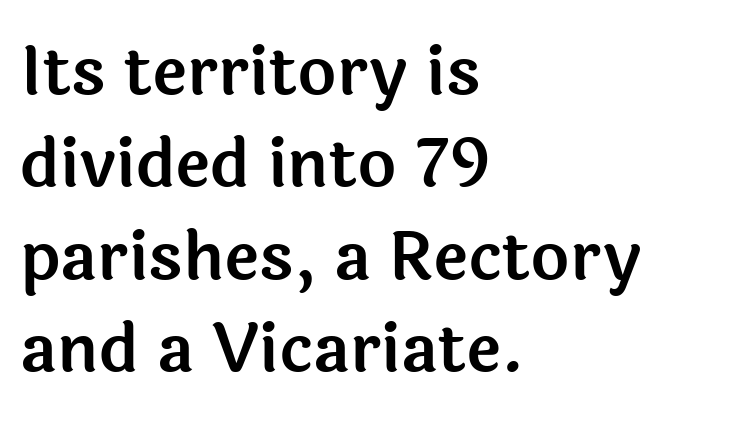
{"serif": "no", "italic": "no", "width": "normal", "x_height": "medium", "monospaced": "no", "underline": "no", "align": "left", "line_spacing": "normal", "line_spacing_ratio": 1.38, "letter_spacing": "normal", "letter_spacing_em": 0.0, "glyph_px": 67}
